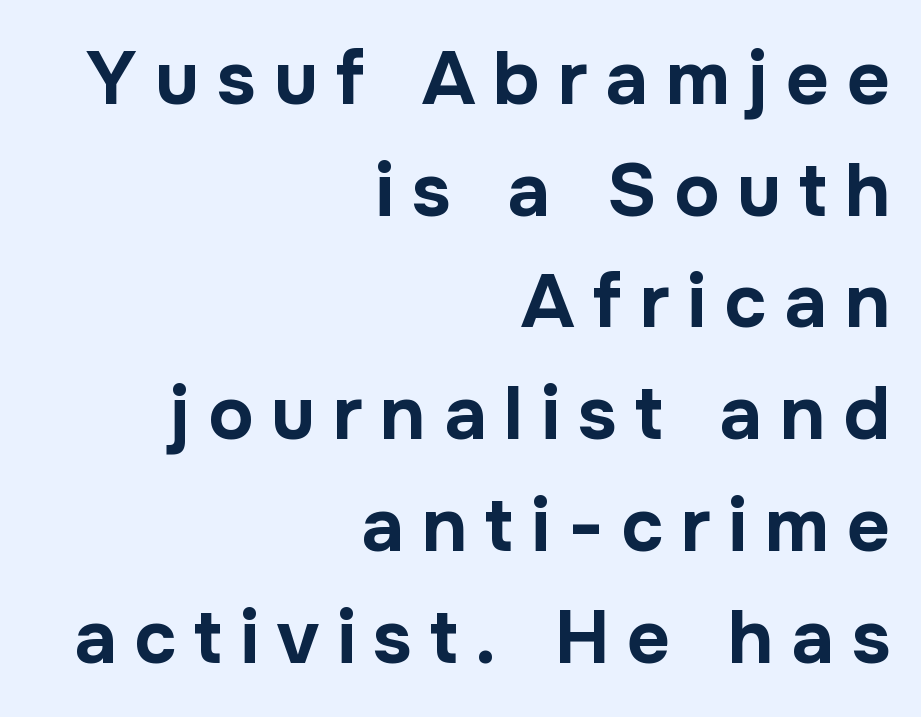
Q: Is the text bold? A: Yes.
Q: Is the text italic (slanted)? A: No, it is upright.
Q: Is the typeface a serif or a sans-serif typeface? A: Sans-serif.
Q: Is the text underlined? A: No.
Q: How is the paragraph aligned? A: Right-aligned.
Q: Is the spacing between letters normal or unusually wide? A: Unusually wide.
Q: Is the spacing between lines tight, normal or loose? A: Normal.
Q: Width (condensed, normal, or wide)? A: Normal.
Q: Stroke contrast? A: Low.
Q: x-height? A: Medium.
Q: Monospaced? A: No.
